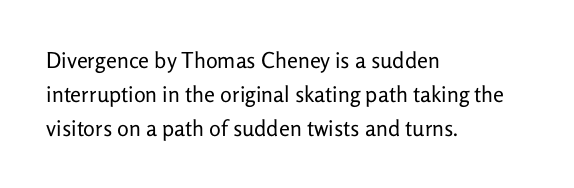
These lines stack with their left ends in a neat column. Any mark beneath the type? The region is blank. Short note: letters normally spaced. The type sits square on the baseline with zero lean.
